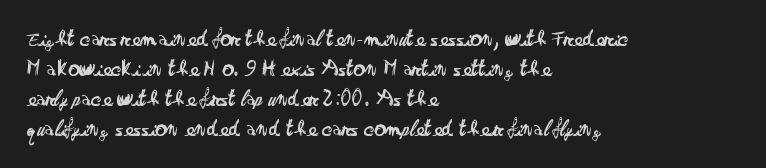
Q: Is the text bold? A: No.
Q: Is the text italic (slanted)? A: No, it is upright.
Q: Is the text underlined? A: No.
Q: How is the paragraph aligned? A: Left-aligned.
Q: Is the spacing between letters normal or unusually wide? A: Normal.
Q: Is the spacing between lines tight, normal or loose? A: Normal.
